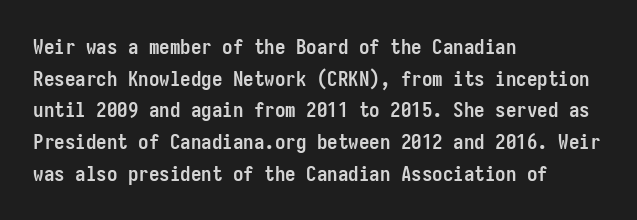
{"italic": "no", "bold": "yes", "underline": "no", "align": "left", "line_spacing": "normal", "line_spacing_ratio": 1.51, "letter_spacing": "normal", "letter_spacing_em": 0.0, "glyph_px": 21}
